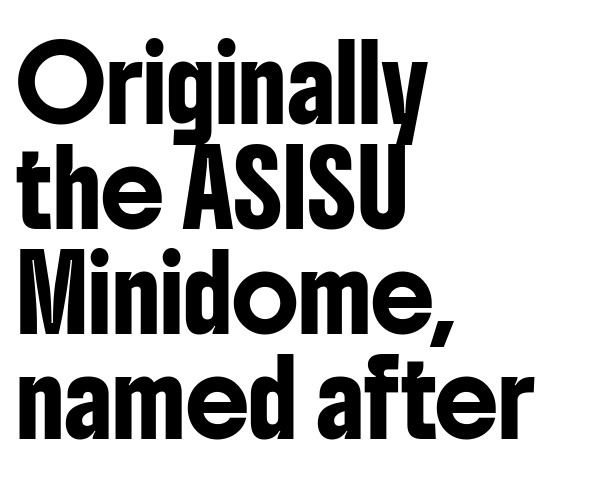
Q: Is the text italic (slanted)? A: No, it is upright.
Q: Is the typeface a serif or a sans-serif typeface? A: Sans-serif.
Q: Is the text underlined? A: No.
Q: How is the paragraph aligned? A: Left-aligned.
Q: Is the spacing between letters normal or unusually wide? A: Normal.
Q: Is the spacing between lines tight, normal or loose? A: Normal.
Q: Width (condensed, normal, or wide)? A: Condensed.
Q: Stroke contrast? A: Low.
Q: x-height? A: Medium.
Q: Monospaced? A: No.
